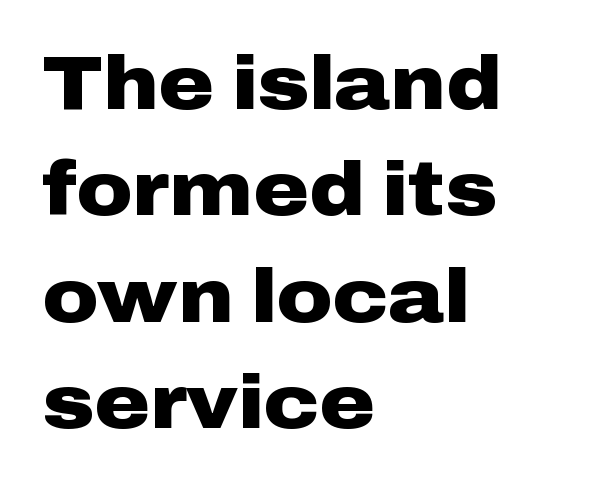
{"serif": "no", "italic": "no", "bold": "yes", "weight": "heavy", "width": "wide", "stroke_contrast": "low", "x_height": "medium", "monospaced": "no", "underline": "no", "align": "left", "line_spacing": "normal", "line_spacing_ratio": 1.4, "letter_spacing": "normal", "letter_spacing_em": 0.0, "glyph_px": 76}
